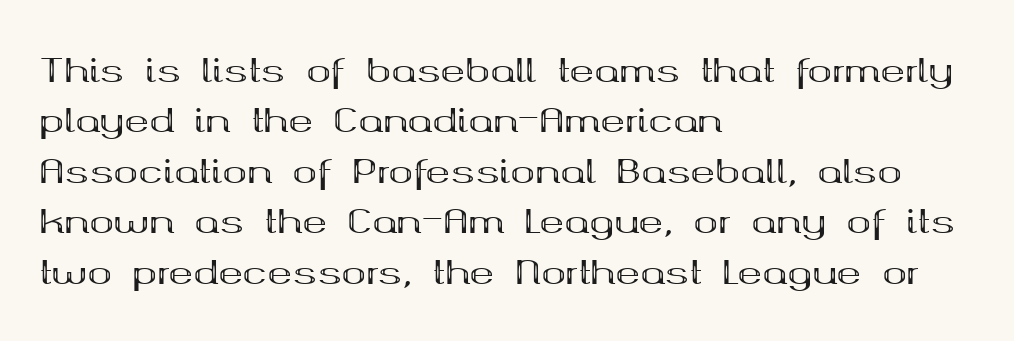
{"serif": "yes", "italic": "no", "bold": "yes", "weight": "bold", "width": "wide", "stroke_contrast": "medium", "x_height": "medium", "monospaced": "no", "underline": "no", "align": "left", "line_spacing": "normal", "line_spacing_ratio": 1.53, "letter_spacing": "normal", "letter_spacing_em": 0.0, "glyph_px": 33}
